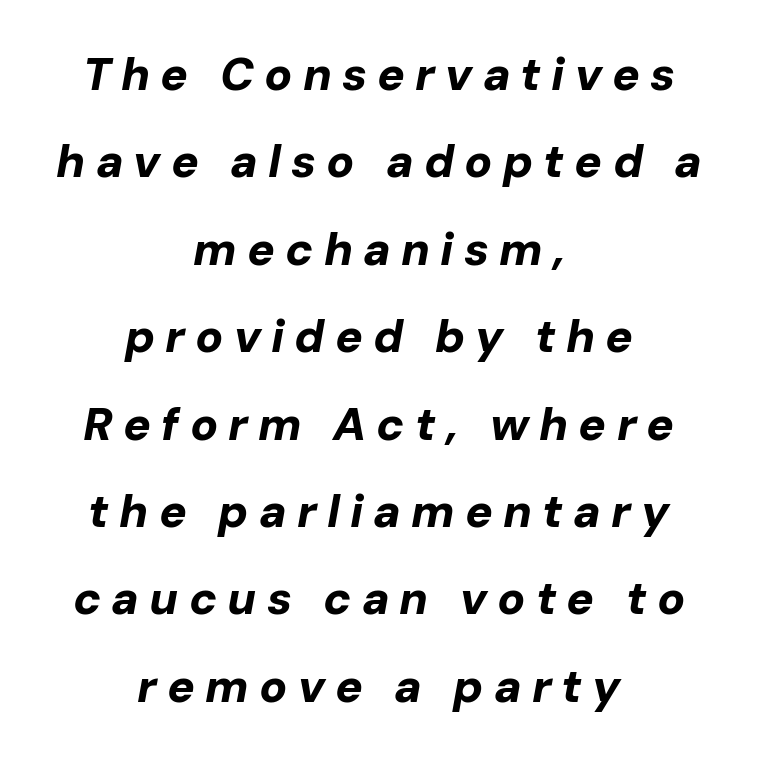
Typographic density is high because the face is bold. Unmarked baselines from the first word to the last. A typesetter would call this proportional, since set widths differ per character. The lines are quadded center. These lines have a slow, spaced-out rhythm from letter to letter. Designer's note — italics engaged.
